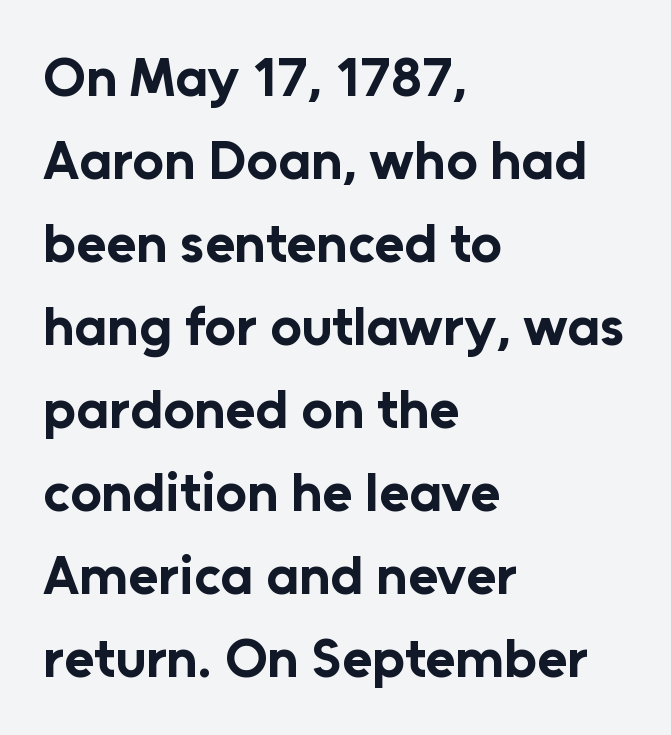
Q: Is the text bold? A: Yes.
Q: Is the text italic (slanted)? A: No, it is upright.
Q: Is the typeface a serif or a sans-serif typeface? A: Sans-serif.
Q: Is the text underlined? A: No.
Q: How is the paragraph aligned? A: Left-aligned.
Q: Is the spacing between letters normal or unusually wide? A: Normal.
Q: Is the spacing between lines tight, normal or loose? A: Normal.
Q: Width (condensed, normal, or wide)? A: Normal.
Q: Stroke contrast? A: Low.
Q: x-height? A: Medium.
Q: Monospaced? A: No.
